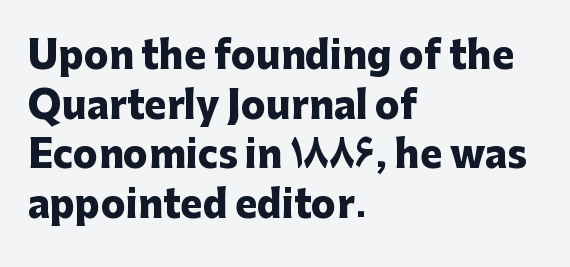
Between one letter and the next there's only the usual sliver of space. Normally led — the rows are evenly, conventionally spaced. The space beneath each line is pristine and unruled. This sample uses a sans-serif face. Here the designer chose a conventional face with non-uniform glyph widths.
